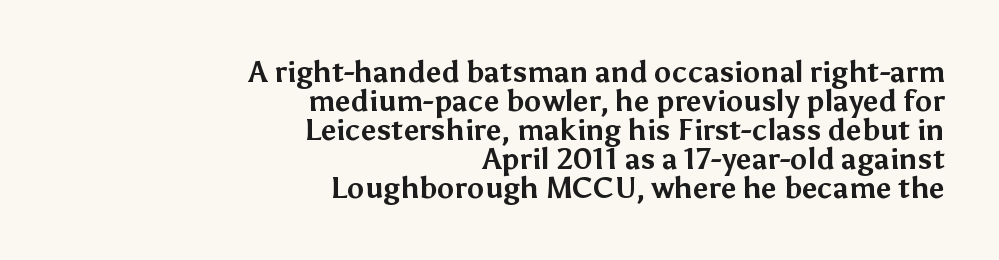
Q: Is the text bold? A: Yes.
Q: Is the text italic (slanted)? A: No, it is upright.
Q: Is the typeface a serif or a sans-serif typeface? A: Sans-serif.
Q: Is the text underlined? A: No.
Q: How is the paragraph aligned? A: Right-aligned.
Q: Is the spacing between letters normal or unusually wide? A: Normal.
Q: Is the spacing between lines tight, normal or loose? A: Tight.
Q: Width (condensed, normal, or wide)? A: Normal.
Q: Stroke contrast? A: Medium.
Q: x-height? A: Medium.
Q: Monospaced? A: No.
